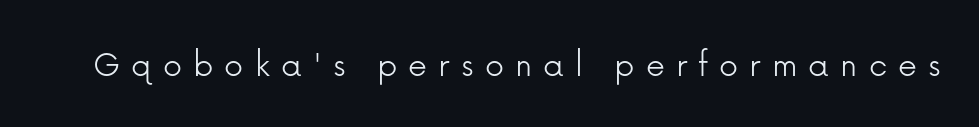
The image shows 38 px light sans-serif type, upright; set unusually wide letter spacing (+0.29 em), not underlined; low stroke contrast and a medium x-height.
